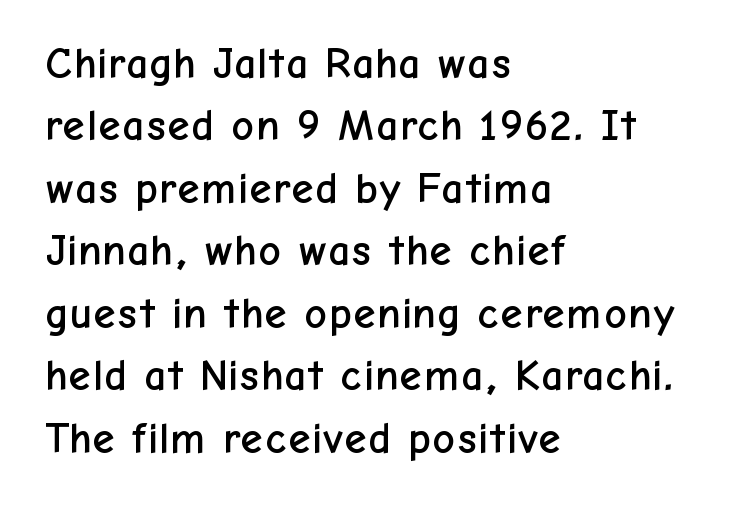
{"serif": "no", "italic": "no", "width": "normal", "stroke_contrast": "low", "x_height": "medium", "monospaced": "no", "underline": "no", "align": "left", "line_spacing": "normal", "line_spacing_ratio": 1.42, "letter_spacing": "normal", "letter_spacing_em": 0.0, "glyph_px": 44}
